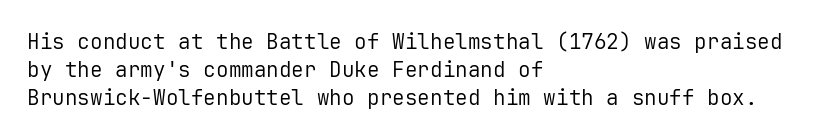
The paragraph has a hard left edge and a soft right edge. Rows of type keep a routine distance in the vertical direction. The letters sit at their default tracking, neither squeezed nor spread. Posture: vertical.
